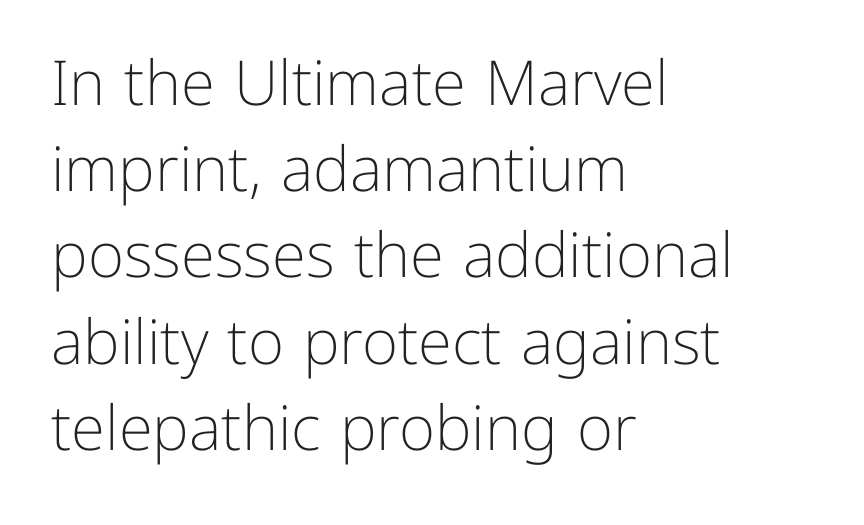
The image shows 62 px light sans-serif type, upright; set left-aligned, normal line spacing (1.39x), normal letter spacing, not underlined; low stroke contrast and a medium x-height.
